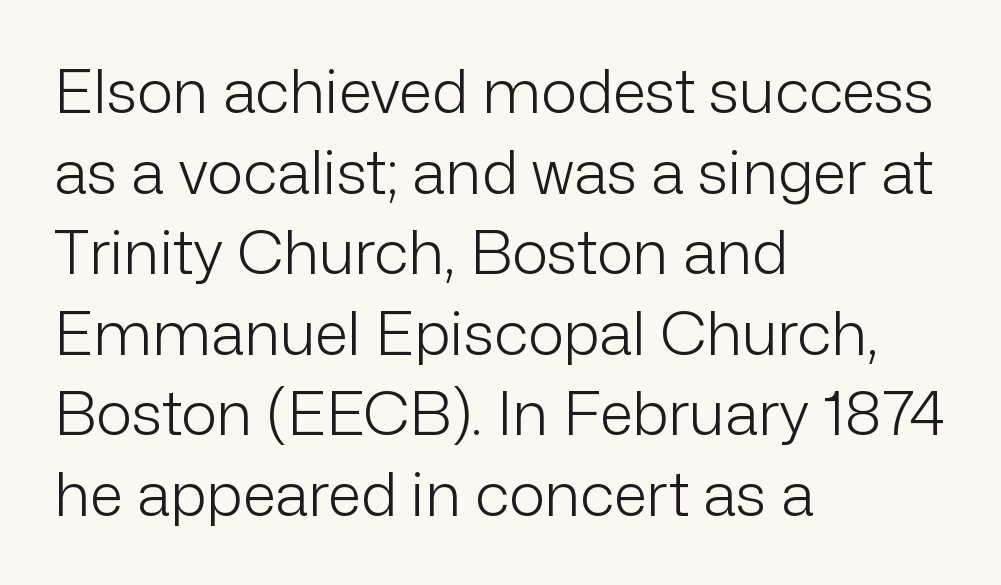
The image shows 61 px light sans-serif type, upright; set left-aligned, normal line spacing (1.32x), normal letter spacing, not underlined; low stroke contrast and a medium x-height.
